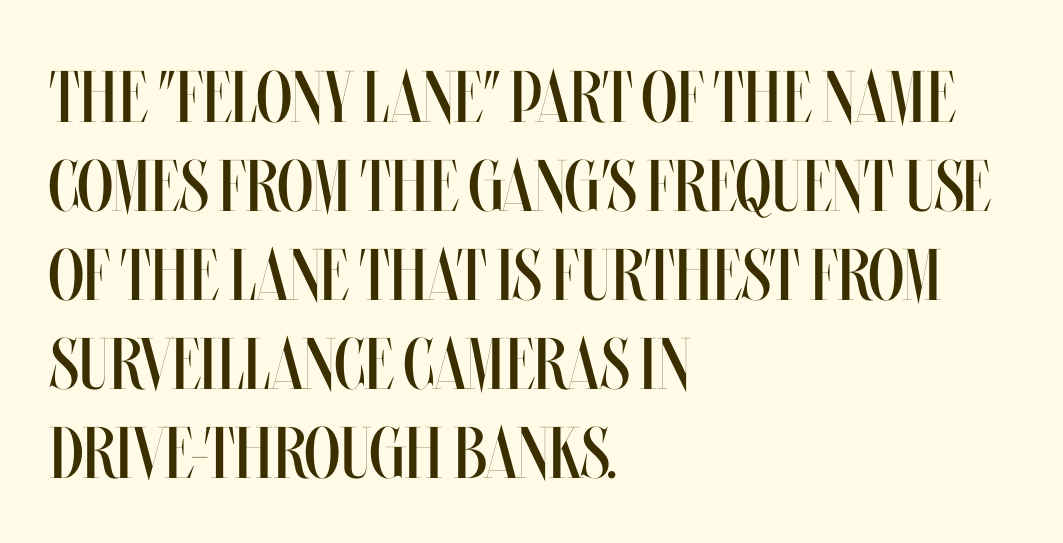
Q: Is the text bold? A: No.
Q: Is the text italic (slanted)? A: No, it is upright.
Q: Is the text underlined? A: No.
Q: How is the paragraph aligned? A: Left-aligned.
Q: Is the spacing between letters normal or unusually wide? A: Normal.
Q: Width (condensed, normal, or wide)? A: Condensed.
Q: Stroke contrast? A: Medium.
Q: x-height? A: Large.
Q: Monospaced? A: No.
